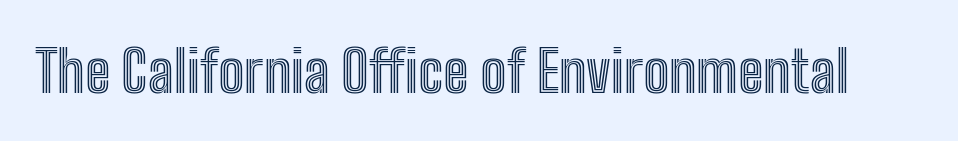
Q: Is the text italic (slanted)? A: No, it is upright.
Q: Is the text underlined? A: No.
Q: Is the spacing between letters normal or unusually wide? A: Normal.
Q: Width (condensed, normal, or wide)? A: Condensed.
Q: x-height? A: Medium.
Q: Monospaced? A: No.
